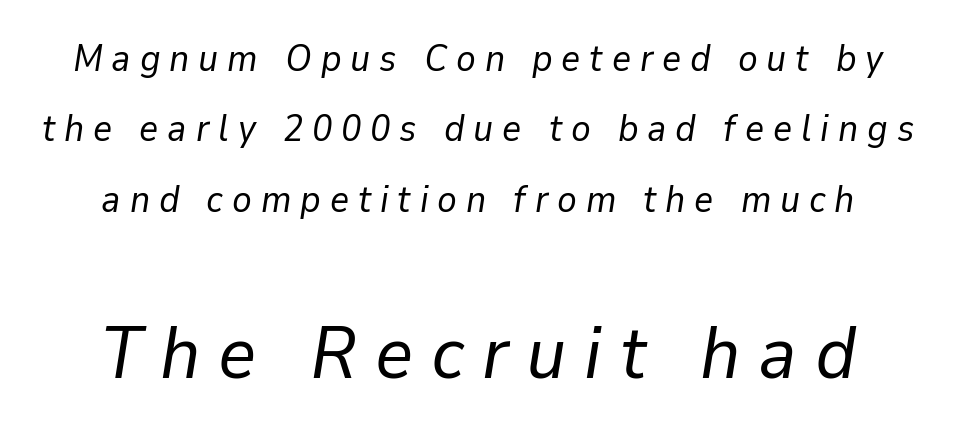
Q: Is the text bold? A: No.
Q: Is the text italic (slanted)? A: Yes, it leans right by about 9 degrees.
Q: Is the text underlined? A: No.
Q: Is the spacing between letters normal or unusually wide? A: Unusually wide.
Q: Is the spacing between lines tight, normal or loose? A: Loose.
Q: Which block of text is set in a larger size, the first (top) or the second (bottom)? A: The second (bottom) one.
Q: Width (condensed, normal, or wide)? A: Normal.
Q: Stroke contrast? A: Low.
Q: x-height? A: Medium.
Q: Monospaced? A: No.
